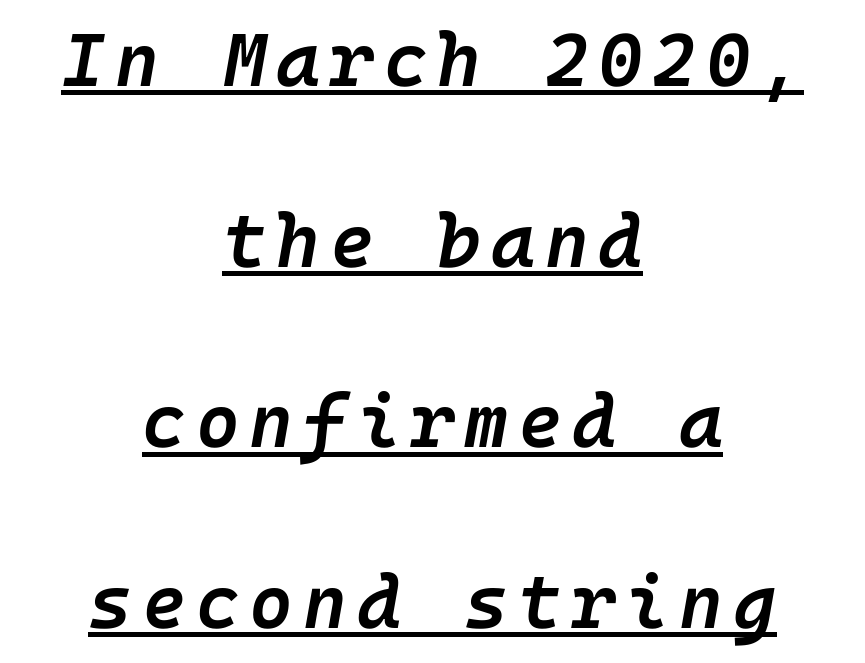
{"italic": "yes", "lean": "right", "slant_degrees": 10, "bold": "semi", "weight": "semibold", "width": "normal", "stroke_contrast": "low", "x_height": "medium", "underline": "yes", "align": "center", "line_spacing": "loose", "line_spacing_ratio": 2.41, "glyph_px": 75}
